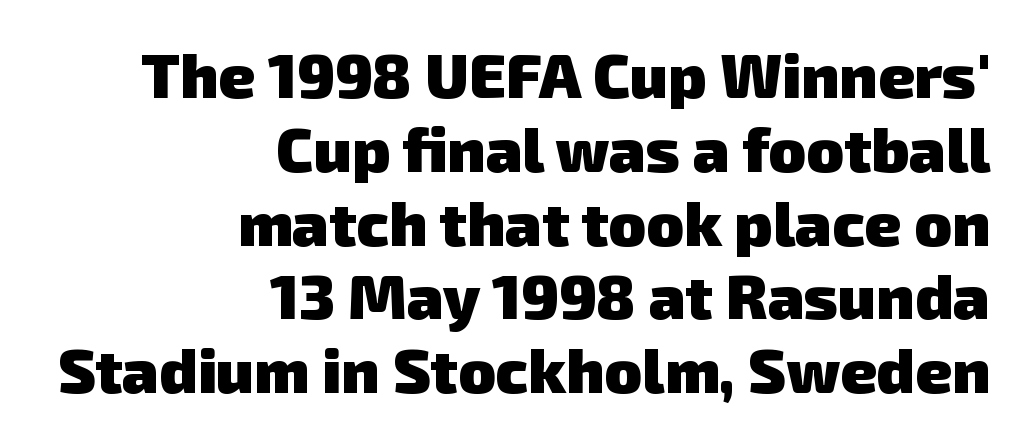
{"serif": "no", "bold": "yes", "weight": "heavy", "width": "normal", "stroke_contrast": "low", "x_height": "medium", "monospaced": "no", "underline": "no", "align": "right", "line_spacing_ratio": 1.19, "letter_spacing": "normal", "letter_spacing_em": 0.0, "glyph_px": 62}
